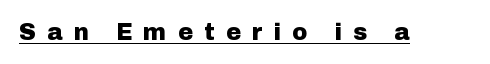
Q: Is the text bold? A: Yes.
Q: Is the text italic (slanted)? A: No, it is upright.
Q: Is the text underlined? A: Yes.
Q: Is the spacing between letters normal or unusually wide? A: Unusually wide.
